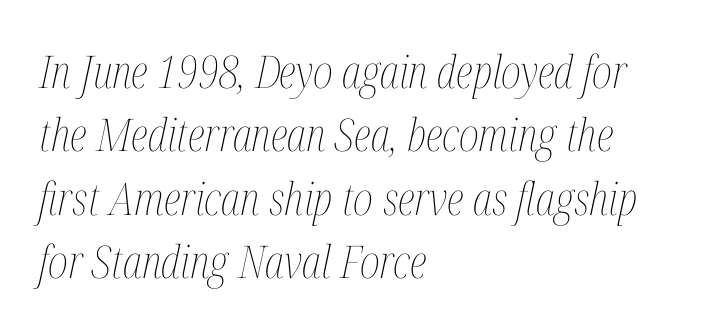
{"italic": "yes", "lean": "right", "slant_degrees": 12, "bold": "no", "weight": "thin", "width": "condensed", "stroke_contrast": "medium", "x_height": "medium", "monospaced": "no", "underline": "no", "align": "left", "line_spacing": "normal", "line_spacing_ratio": 1.41, "letter_spacing": "normal", "letter_spacing_em": 0.0, "glyph_px": 45}
